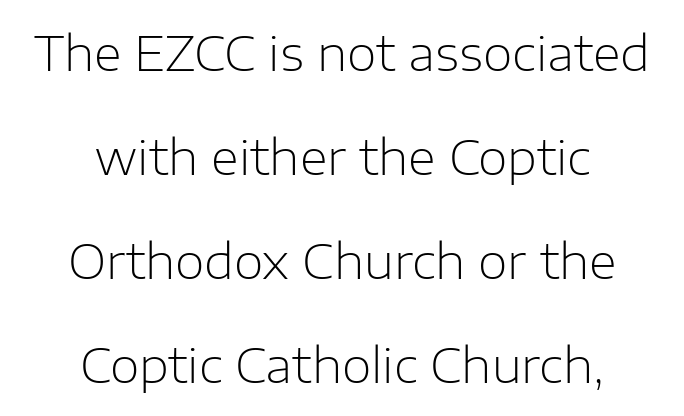
Letter spacing: default. Counters stay open thanks to moderate or lighter strokes. The passage is arranged like a title page — every line centered. The space beneath each line is pristine and unruled. The lettering holds an erect, upright posture throughout.
